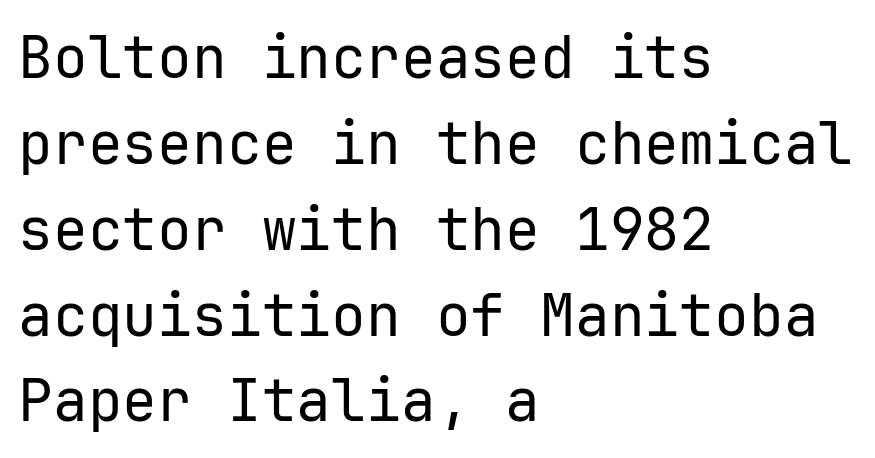
Q: Is the text bold? A: No.
Q: Is the text italic (slanted)? A: No, it is upright.
Q: Is the typeface a serif or a sans-serif typeface? A: Sans-serif.
Q: Is the text underlined? A: No.
Q: How is the paragraph aligned? A: Left-aligned.
Q: Is the spacing between letters normal or unusually wide? A: Normal.
Q: Is the spacing between lines tight, normal or loose? A: Normal.
Q: Width (condensed, normal, or wide)? A: Normal.
Q: Stroke contrast? A: Low.
Q: x-height? A: Medium.
